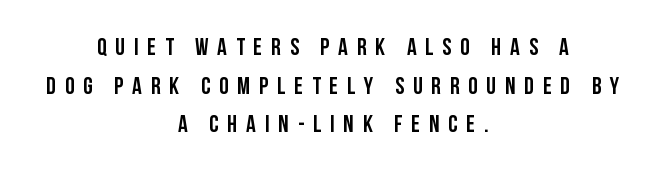
Notice how descenders clear the ascenders below comfortably — that's standard leading. The compositor balanced each line on the midline. The type is letterspaced generously, with wide tracking. Characters remain perfectly vertical along every line. Clear beneath every line of the passage.
